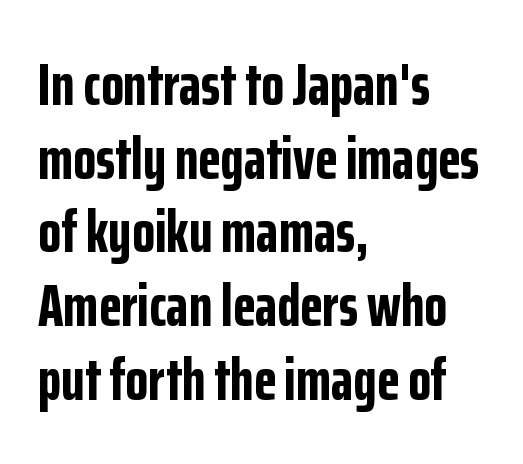
Q: Is the text bold? A: Yes.
Q: Is the text italic (slanted)? A: No, it is upright.
Q: Is the typeface a serif or a sans-serif typeface? A: Sans-serif.
Q: Is the text underlined? A: No.
Q: How is the paragraph aligned? A: Left-aligned.
Q: Is the spacing between letters normal or unusually wide? A: Normal.
Q: Is the spacing between lines tight, normal or loose? A: Normal.
Q: Width (condensed, normal, or wide)? A: Condensed.
Q: Stroke contrast? A: Low.
Q: x-height? A: Medium.
Q: Monospaced? A: No.
